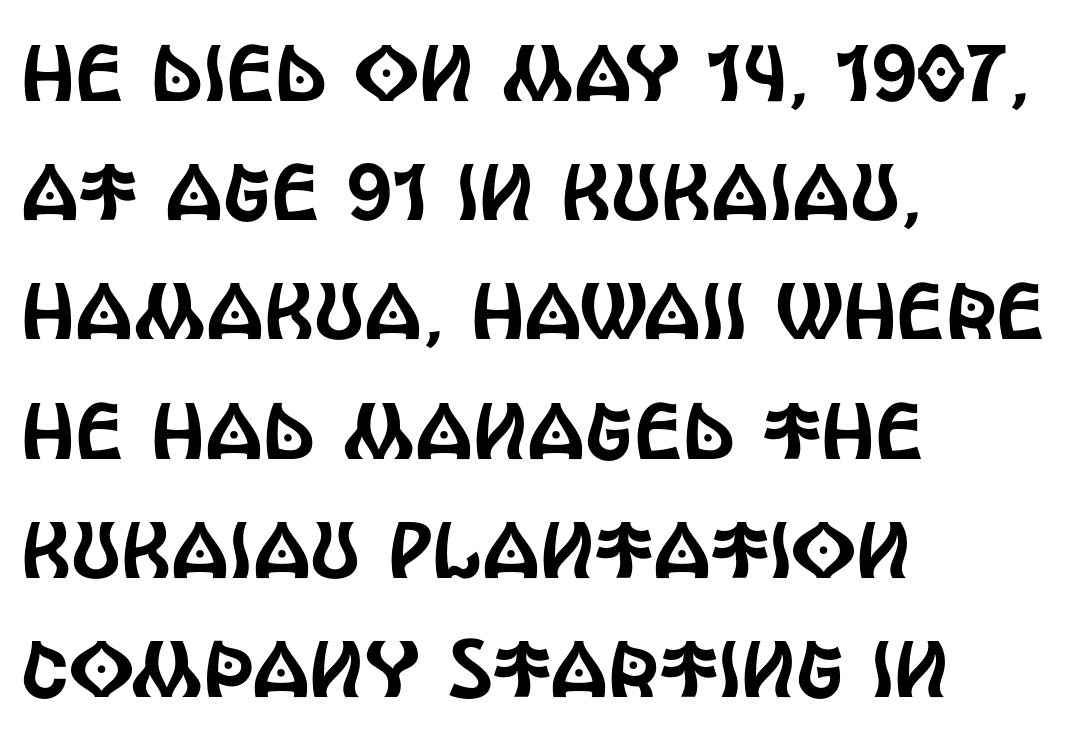
The rows are spaced the way most documents space them. All the whitespace from short lines collects on the right. The baseline area is clear. The rendering shows plain stroke endings on the letterforms — a sans-serif design. Each letter keeps its own natural width here, so spacing adapts to shape.
